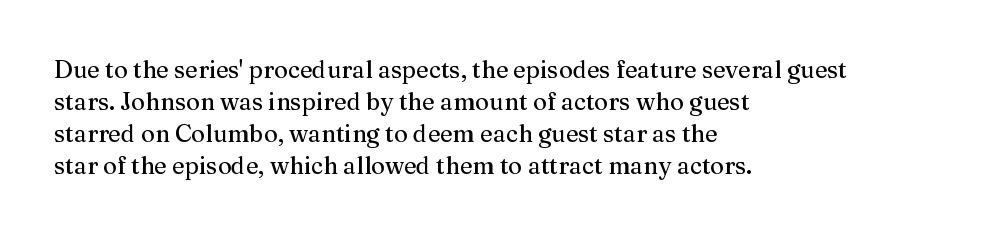
The image shows 24 px text type, upright; set left-aligned, normal line spacing (1.33x), normal letter spacing, not underlined.
